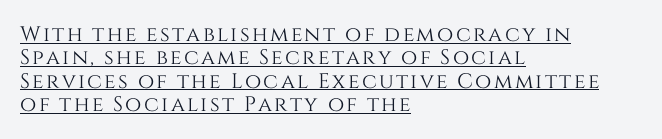
Layout note: lines flush left. Tall strokes in this sample are plumb rather than angled. Beneath each row of characters lies a ruled line. Whoever set this chose condensed vertical rhythm over breathing room.
